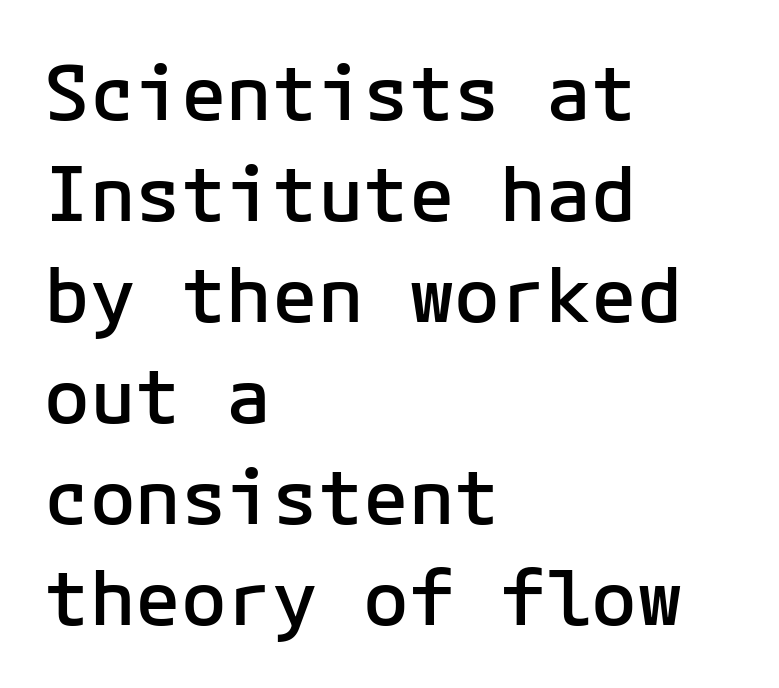
The image shows 76 px semibold sans-serif type, upright; set left-aligned, normal line spacing (1.33x), normal letter spacing, not underlined; low stroke contrast and a medium x-height.
